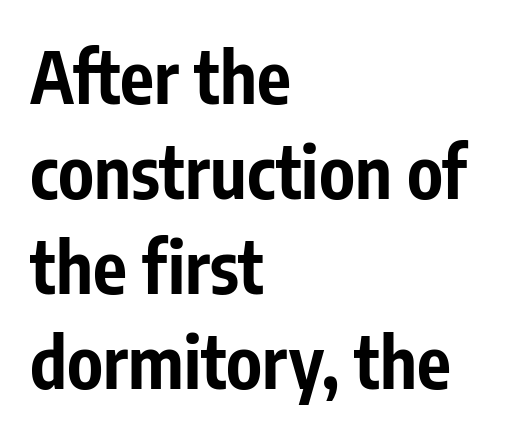
{"serif": "no", "italic": "no", "bold": "yes", "weight": "bold", "width": "condensed", "stroke_contrast": "low", "x_height": "medium", "monospaced": "no", "underline": "no", "align": "left", "line_spacing": "normal", "line_spacing_ratio": 1.34, "letter_spacing": "normal", "letter_spacing_em": 0.0, "glyph_px": 71}
